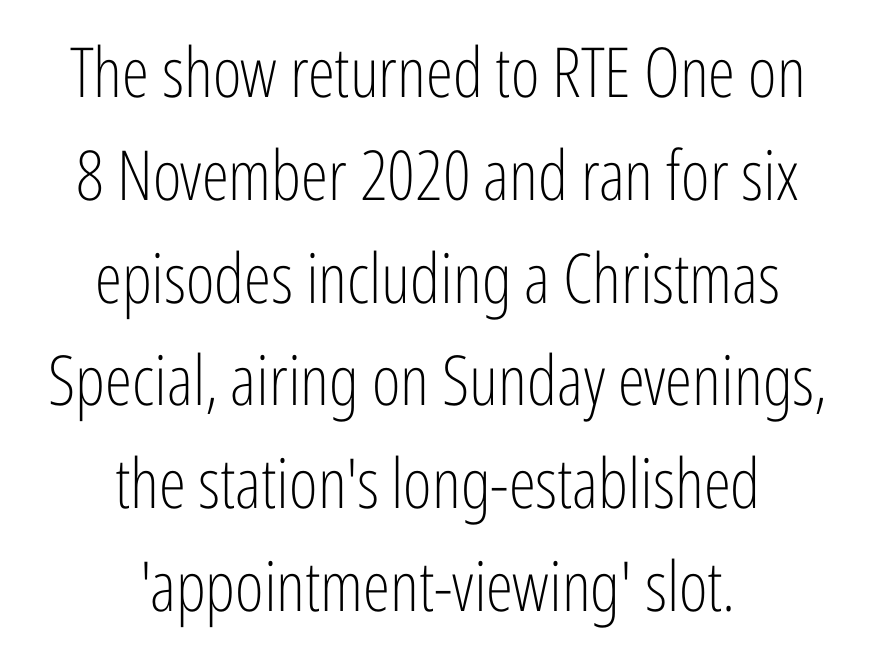
This is not heavy type; no bold has been used. The passage shown has conventional tracking throughout. Beneath every word, the page is bare. The whitespace from short lines is split evenly between both sides. Spacing verdict: proportional, widths tailored to each character.
